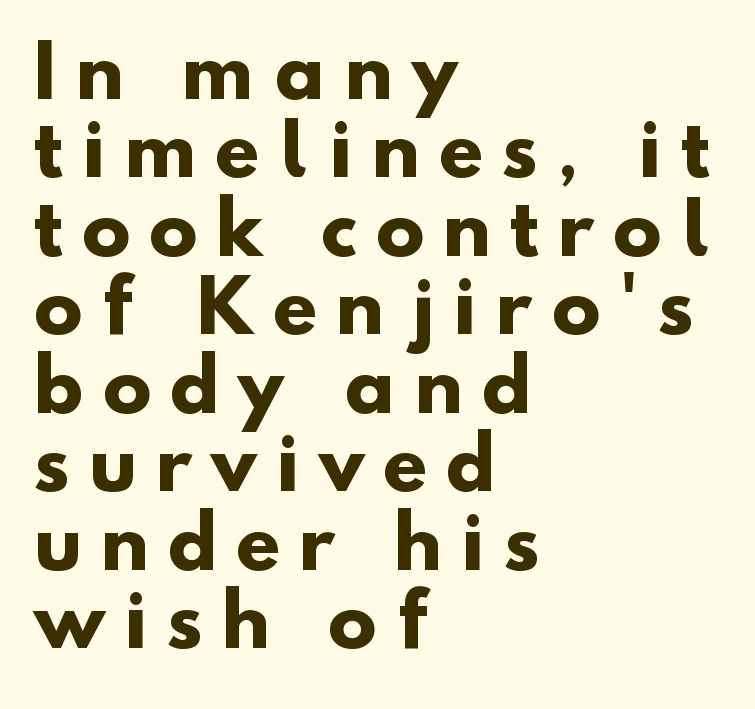
The image shows 72 px heavy sans-serif type; set left-aligned, tight line spacing (1.09x), unusually wide letter spacing (+0.27 em), not underlined; low stroke contrast and a small x-height.
